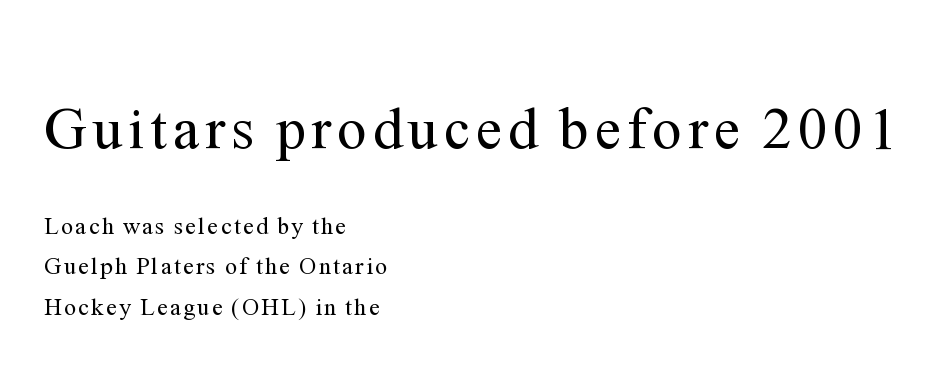
The typeface chosen for these lines features serifs. The font's upright variant was chosen for this text. The setting favours the left margin, as ordinary paragraphs usually do. The passage shown is not underscored anywhere. A typesetter would call this proportional, since set widths differ per character. Compare the two chunks: the upper has the greater cap height.
